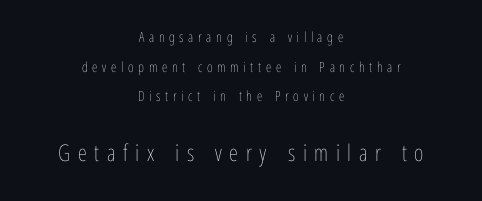
The image shows 23 px text type, upright; set centered, loose line spacing (2.11x), unusually wide letter spacing (+0.33 em), not underlined; the second (bottom) block is 1.64x larger.
